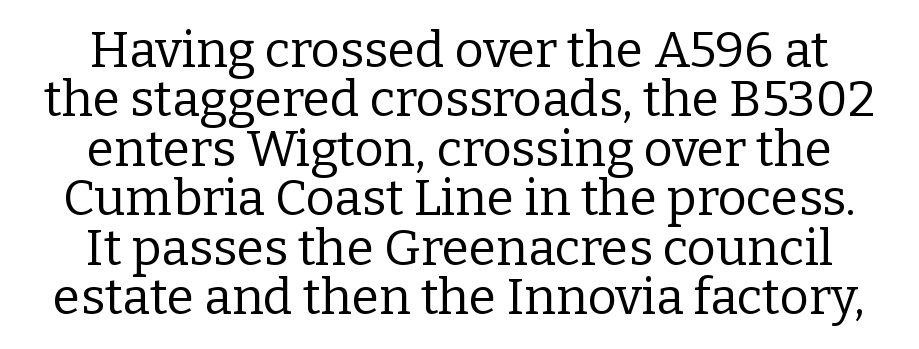
The image shows 50 px regular-weight serif type, upright; set centered, tight line spacing (0.99x), normal letter spacing, not underlined; low stroke contrast and a medium x-height.
